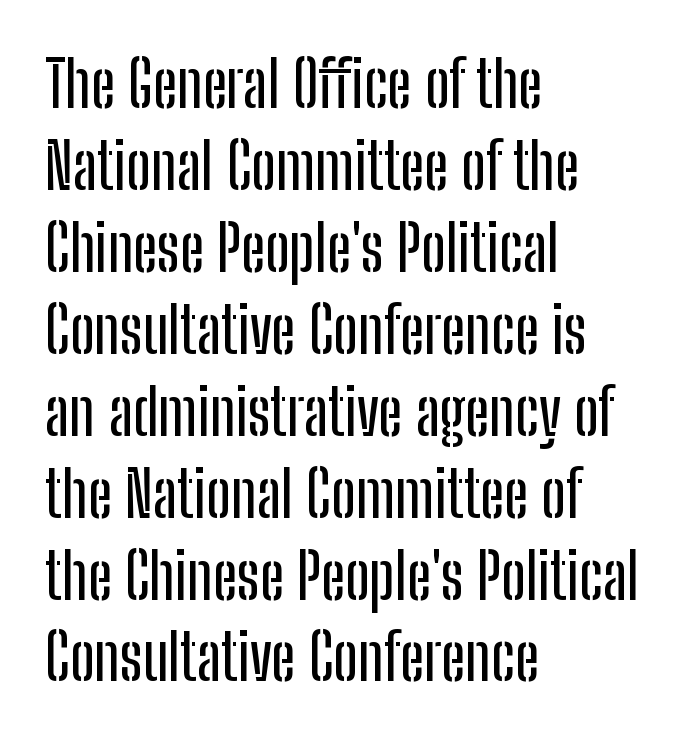
Note: no serifs on the glyphs. The letters advance in unequal steps, a hallmark of proportional type. The passage shown stacks its lines at a standard gap. Caption: standard tracking, unaltered. Beneath every word, the page is bare. A typesetter would mark this as roman, not italic.
